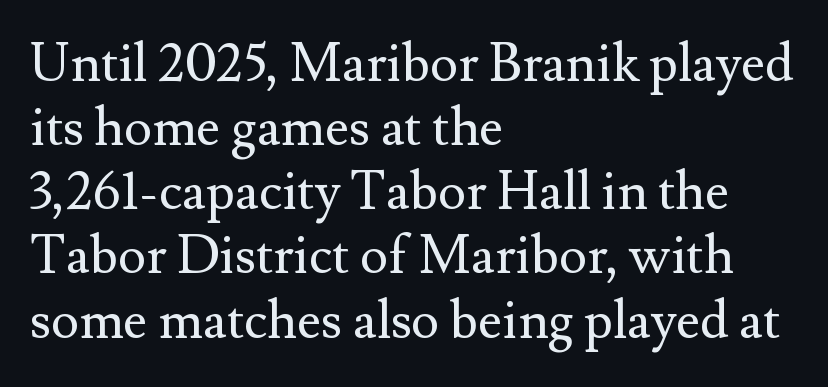
Q: Is the text bold? A: No.
Q: Is the text italic (slanted)? A: No, it is upright.
Q: Is the typeface a serif or a sans-serif typeface? A: Serif.
Q: Is the text underlined? A: No.
Q: How is the paragraph aligned? A: Left-aligned.
Q: Is the spacing between letters normal or unusually wide? A: Normal.
Q: Width (condensed, normal, or wide)? A: Normal.
Q: Stroke contrast? A: Medium.
Q: x-height? A: Small.
Q: Monospaced? A: No.
